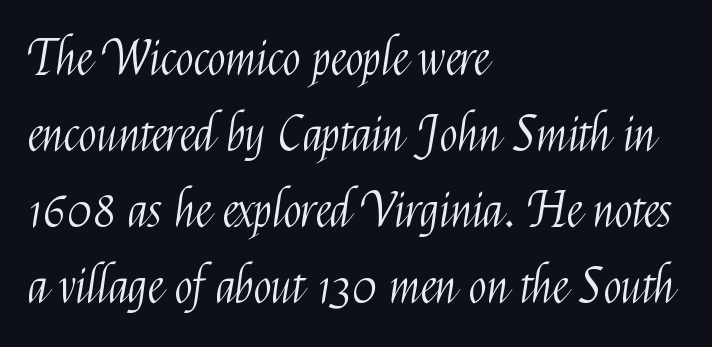
Bold? No — there's no thickening of the strokes. Grotesque or geometric, the face here clearly has no serifs. How would I describe the line gaps? Plain and ordinary. The line texture is even and compact thanks to regular tracking.
